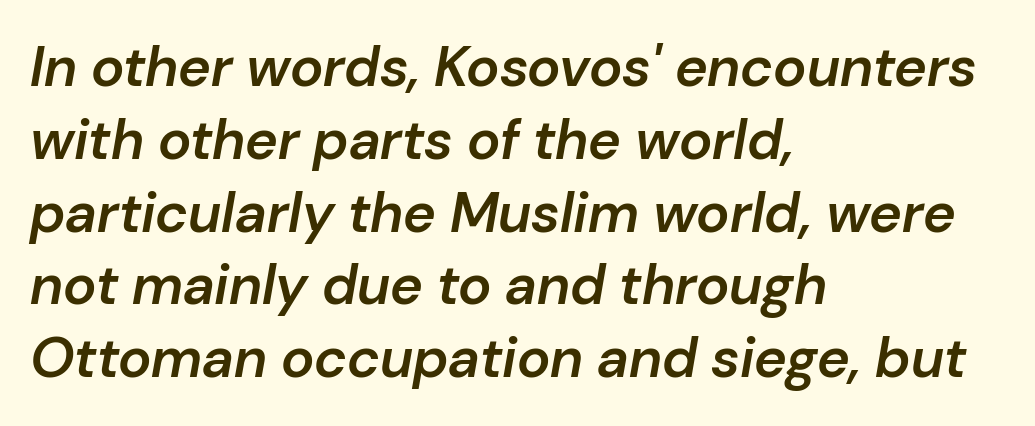
Q: Is the text bold? A: Semi-bold.
Q: Is the text italic (slanted)? A: Yes, it leans right by about 10 degrees.
Q: Is the text underlined? A: No.
Q: How is the paragraph aligned? A: Left-aligned.
Q: Is the spacing between letters normal or unusually wide? A: Normal.
Q: Is the spacing between lines tight, normal or loose? A: Normal.
Q: Width (condensed, normal, or wide)? A: Normal.
Q: Stroke contrast? A: Low.
Q: x-height? A: Medium.
Q: Monospaced? A: No.
